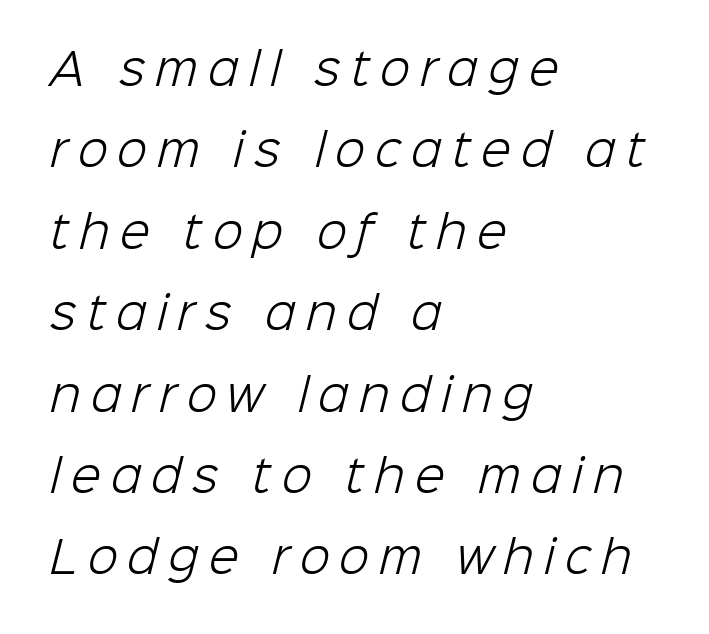
Q: Is the text bold? A: No.
Q: Is the typeface a serif or a sans-serif typeface? A: Sans-serif.
Q: Is the text underlined? A: No.
Q: How is the paragraph aligned? A: Left-aligned.
Q: Is the spacing between letters normal or unusually wide? A: Unusually wide.
Q: Width (condensed, normal, or wide)? A: Normal.
Q: Stroke contrast? A: Low.
Q: x-height? A: Medium.
Q: Monospaced? A: No.
